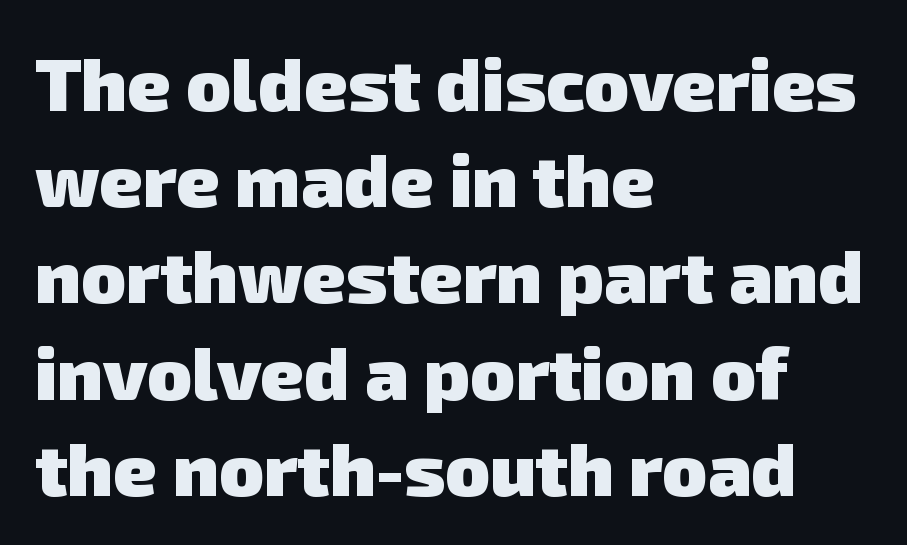
The image shows 74 px heavy sans-serif type; set left-aligned, normal line spacing (1.3x), normal letter spacing, not underlined; low stroke contrast and a medium x-height.
